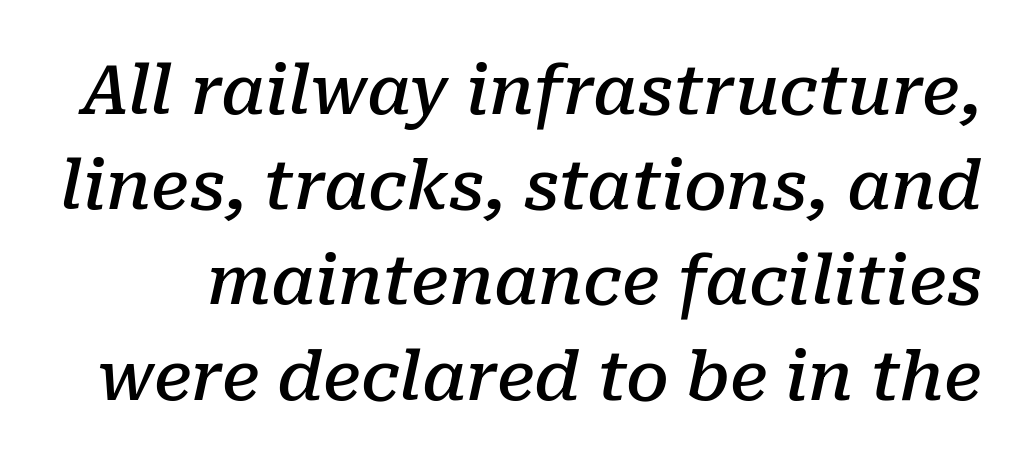
{"serif": "yes", "italic": "yes", "lean": "right", "slant_degrees": 10, "bold": "semi", "weight": "semibold", "width": "normal", "stroke_contrast": "low", "x_height": "medium", "monospaced": "no", "underline": "no", "line_spacing": "normal", "line_spacing_ratio": 1.4, "letter_spacing": "normal", "letter_spacing_em": 0.0, "glyph_px": 68}
